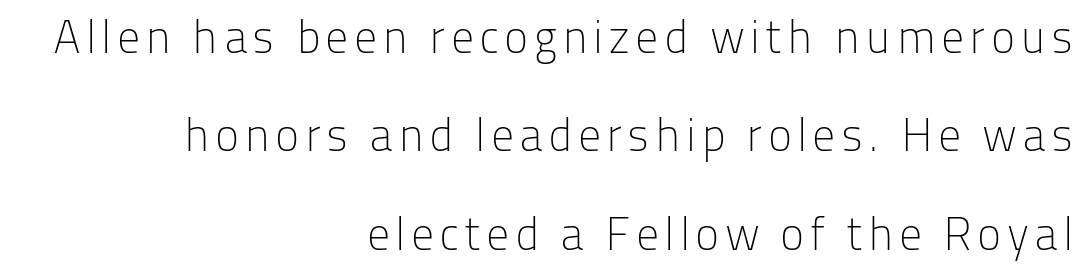
The image shows 46 px light sans-serif type, upright; set right-aligned, loose line spacing (2.14x), not underlined; low stroke contrast and a medium x-height.
